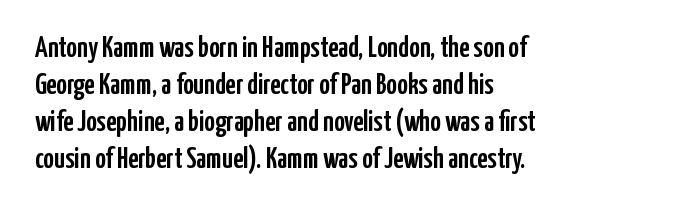
Glyph-to-glyph distance matches everyday printed text. Vertically, the passage feels balanced, rows spaced as you'd expect. Stroke terminals: plain, sans-serif. Check the space under the baseline: it is left empty. No italicization has been applied; the sample stays upright. Horizontal alignment here is leftward, the default for most running prose.
